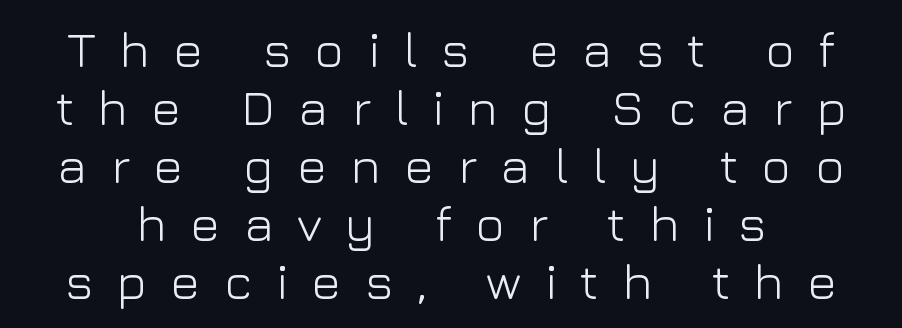
Do the letters lean? They stand straight. Here the designer chose a conventional face with non-uniform glyph widths. Loose tracking; the words dissolve into strings of separated letters. Nothing heavy about these letters — not bold at all. Descender tails drop into unmarked territory. What kind of face is this? One without serifs — a sans.
